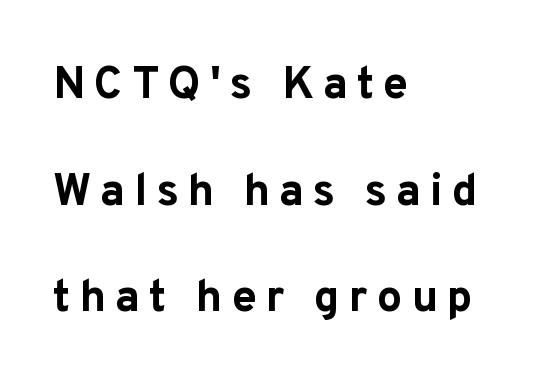
Q: Is the text bold? A: Yes.
Q: Is the text italic (slanted)? A: No, it is upright.
Q: Is the typeface a serif or a sans-serif typeface? A: Sans-serif.
Q: Is the text underlined? A: No.
Q: How is the paragraph aligned? A: Left-aligned.
Q: Is the spacing between letters normal or unusually wide? A: Unusually wide.
Q: Is the spacing between lines tight, normal or loose? A: Loose.
Q: Width (condensed, normal, or wide)? A: Normal.
Q: Stroke contrast? A: Low.
Q: x-height? A: Medium.
Q: Monospaced? A: No.
